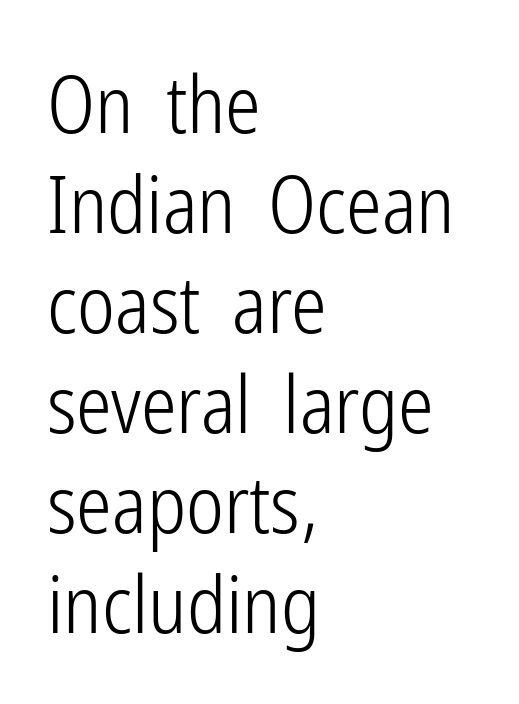
The image shows 80 px light, condensed sans-serif type, upright; set left-aligned, normal line spacing (1.25x), normal letter spacing, not underlined; low stroke contrast and a medium x-height.
